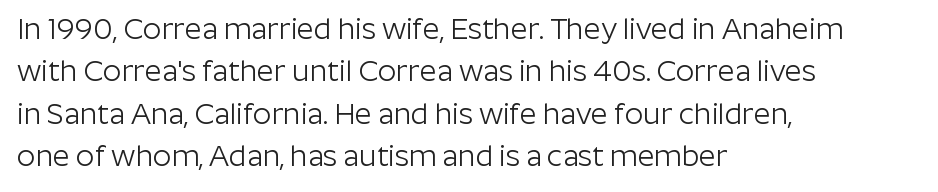
These glyphs show unthickened strokes, regular width or finer. Note the varied advance widths — an 'i' is clearly narrower than an 'm'. In terms of letterspacing, this is plain default setting. When letters stand straight like this, we call the style roman or upright. These lines are set flush left with a ragged right edge.
